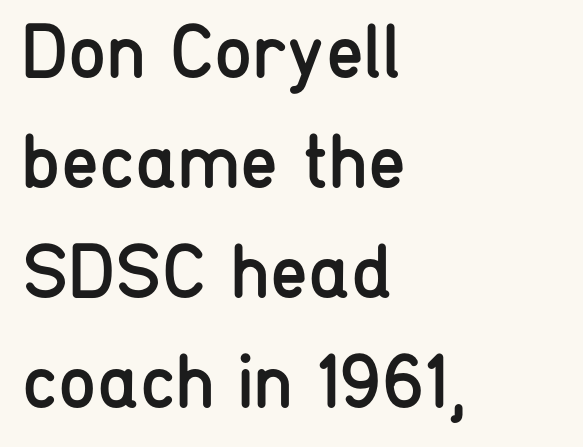
The image shows 77 px regular-weight, condensed sans-serif type, upright; set left-aligned, normal line spacing (1.43x), normal letter spacing, not underlined; low stroke contrast and a medium x-height.
